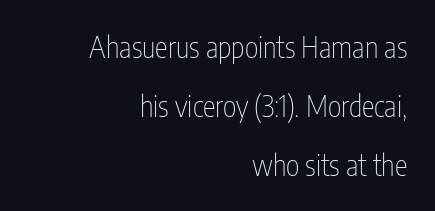
Does the leading feel generous? Absolutely, it's lavish. Vertical strokes here are truly vertical. Compared with a flush-left layout, this one pins lines to the opposite, right side. Think of a printed novel: that variable character pitch is what you see here. The strip under each line holds only bare page.
